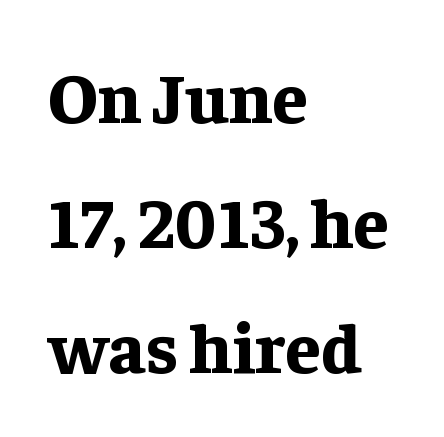
{"serif": "yes", "italic": "no", "bold": "yes", "weight": "bold", "width": "normal", "stroke_contrast": "low", "x_height": "medium", "monospaced": "no", "underline": "no", "align": "left", "line_spacing_ratio": 1.76, "letter_spacing": "normal", "letter_spacing_em": 0.0, "glyph_px": 71}
